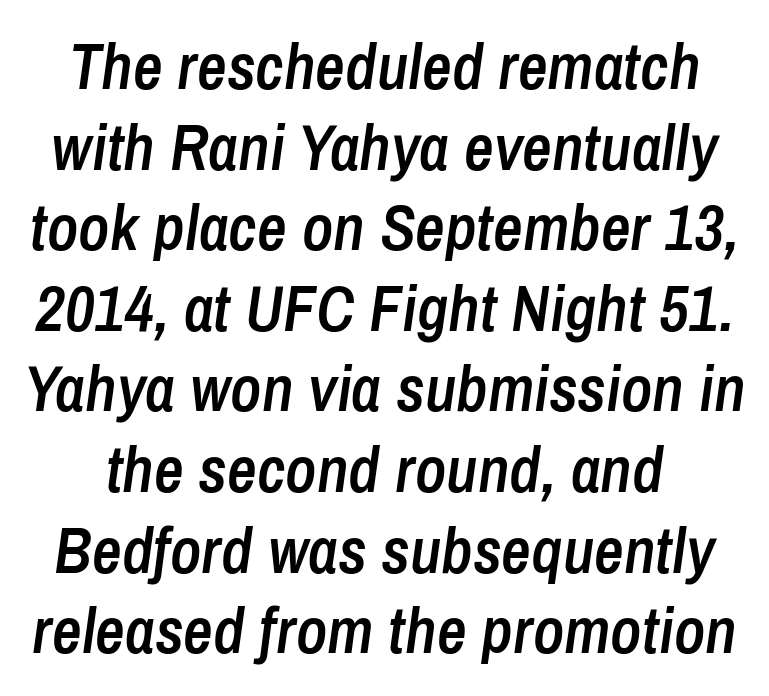
Q: Is the text bold? A: Semi-bold.
Q: Is the text italic (slanted)? A: Yes, it leans right by about 8 degrees.
Q: Is the text underlined? A: No.
Q: Is the spacing between letters normal or unusually wide? A: Normal.
Q: Width (condensed, normal, or wide)? A: Condensed.
Q: Stroke contrast? A: Low.
Q: x-height? A: Medium.
Q: Monospaced? A: No.
